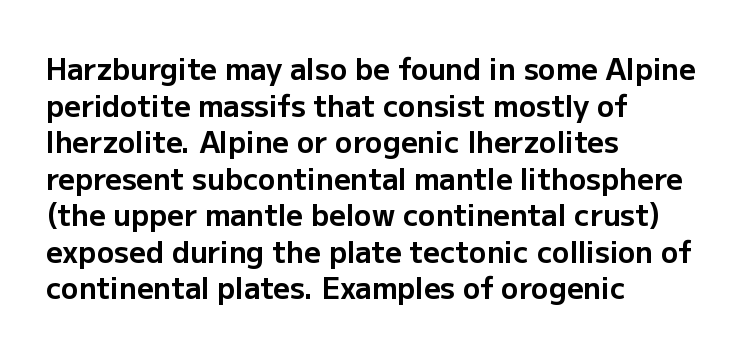
The image shows 29 px bold sans-serif type, upright; set left-aligned, normal line spacing (1.26x), normal letter spacing, not underlined; low stroke contrast and a medium x-height.
